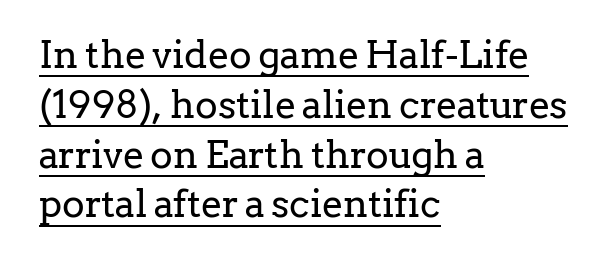
The image shows 38 px regular-weight serif type, upright; set left-aligned, normal line spacing (1.31x), normal letter spacing, underlined; low stroke contrast and a medium x-height.
